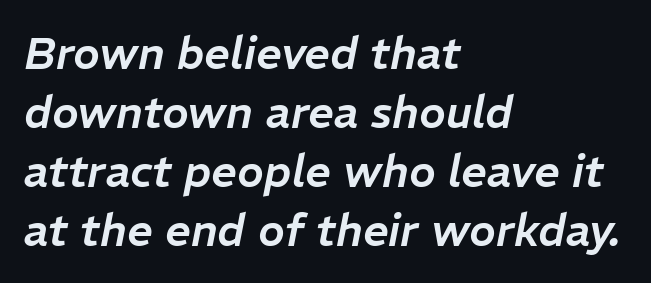
{"italic": "yes", "lean": "right", "slant_degrees": 11, "width": "normal", "stroke_contrast": "low", "x_height": "medium", "monospaced": "no", "underline": "no", "align": "left", "line_spacing": "normal", "line_spacing_ratio": 1.31, "letter_spacing": "normal", "letter_spacing_em": 0.0, "glyph_px": 45}
